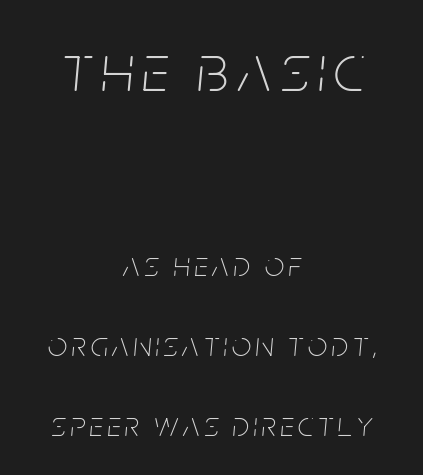
The image shows 68 px thin, condensed type, italic (leaning right); set centered, loose line spacing (2.35x), not underlined; the first (top) block is 2.0x larger; low stroke contrast and a large x-height.
